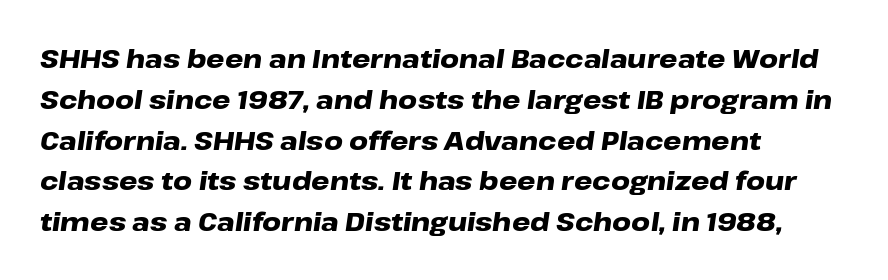
Q: Is the text bold? A: Yes.
Q: Is the text italic (slanted)? A: Yes, it leans right by about 8 degrees.
Q: Is the text underlined? A: No.
Q: How is the paragraph aligned? A: Left-aligned.
Q: Is the spacing between letters normal or unusually wide? A: Normal.
Q: Is the spacing between lines tight, normal or loose? A: Normal.
